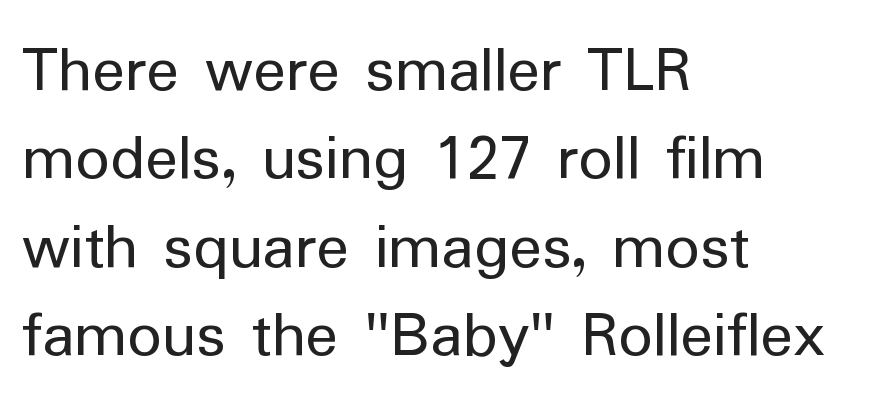
The image shows 68 px regular-weight sans-serif type, upright; set left-aligned, normal line spacing (1.3x), normal letter spacing, not underlined; low stroke contrast and a medium x-height.
